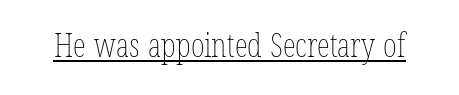
{"bold": "no", "weight": "thin", "width": "condensed", "stroke_contrast": "low", "x_height": "medium", "monospaced": "no", "underline": "yes", "letter_spacing": "normal", "letter_spacing_em": 0.0, "glyph_px": 33}
